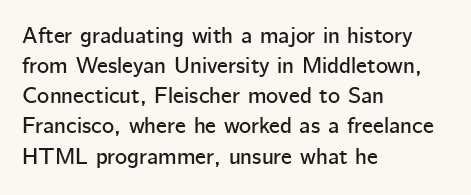
The ragged edge is on the right, which tells us the setting is flush left. What's the leading like? Ordinary, nothing unusual. Posture: straight, roman, zero tilt. The face used here is rendered with its standard letterfit. Letters rest on an invisible, unmarked baseline.
